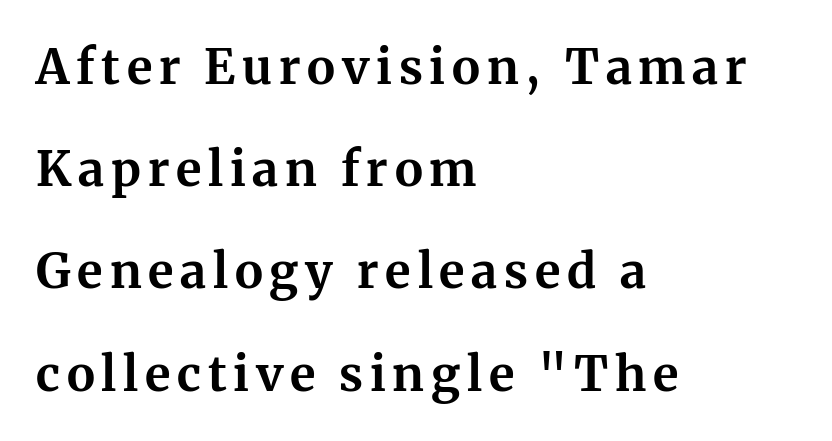
Q: Is the text bold? A: Yes.
Q: Is the text italic (slanted)? A: No, it is upright.
Q: Is the typeface a serif or a sans-serif typeface? A: Serif.
Q: Is the text underlined? A: No.
Q: How is the paragraph aligned? A: Left-aligned.
Q: Is the spacing between lines tight, normal or loose? A: Loose.
Q: Width (condensed, normal, or wide)? A: Normal.
Q: Stroke contrast? A: Medium.
Q: x-height? A: Medium.
Q: Monospaced? A: No.
